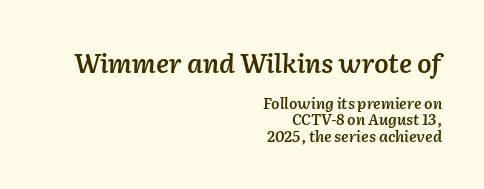
{"italic": "yes", "lean": "right", "slant_degrees": 2, "bold": "semi", "underline": "no", "align": "right", "line_spacing": "tight", "line_spacing_ratio": 1.09, "letter_spacing": "normal", "letter_spacing_em": 0.0, "larger_block": "first", "size_ratio": 1.73, "glyph_px": 26}
